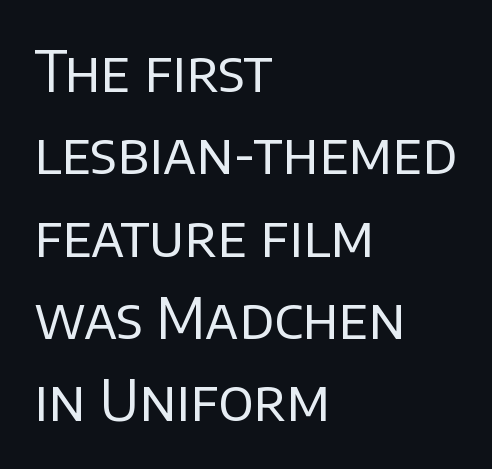
{"serif": "no", "italic": "no", "bold": "no", "weight": "regular", "width": "normal", "stroke_contrast": "low", "x_height": "large", "monospaced": "no", "underline": "no", "align": "left", "line_spacing": "normal", "line_spacing_ratio": 1.47, "letter_spacing": "normal", "letter_spacing_em": 0.0, "glyph_px": 56}
